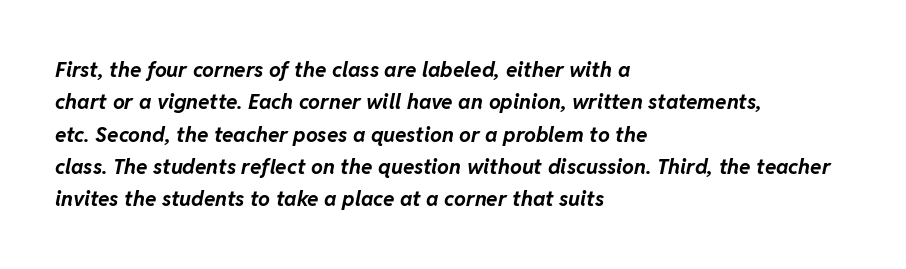
Q: Is the text bold? A: Yes.
Q: Is the text italic (slanted)? A: Yes, it leans right by about 11 degrees.
Q: Is the text underlined? A: No.
Q: How is the paragraph aligned? A: Left-aligned.
Q: Is the spacing between letters normal or unusually wide? A: Normal.
Q: Is the spacing between lines tight, normal or loose? A: Normal.
